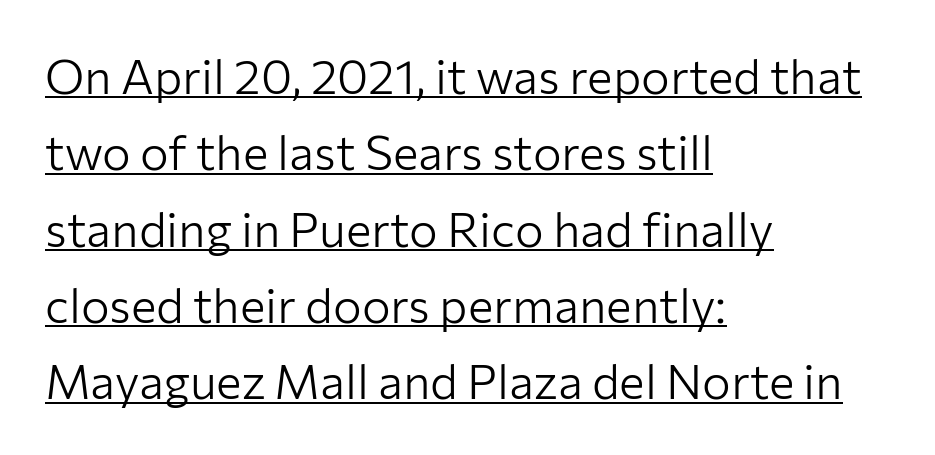
{"serif": "no", "italic": "no", "bold": "no", "weight": "light", "width": "normal", "stroke_contrast": "low", "x_height": "medium", "monospaced": "no", "underline": "yes", "align": "left", "line_spacing": "normal", "line_spacing_ratio": 1.59, "letter_spacing": "normal", "letter_spacing_em": 0.0, "glyph_px": 48}
